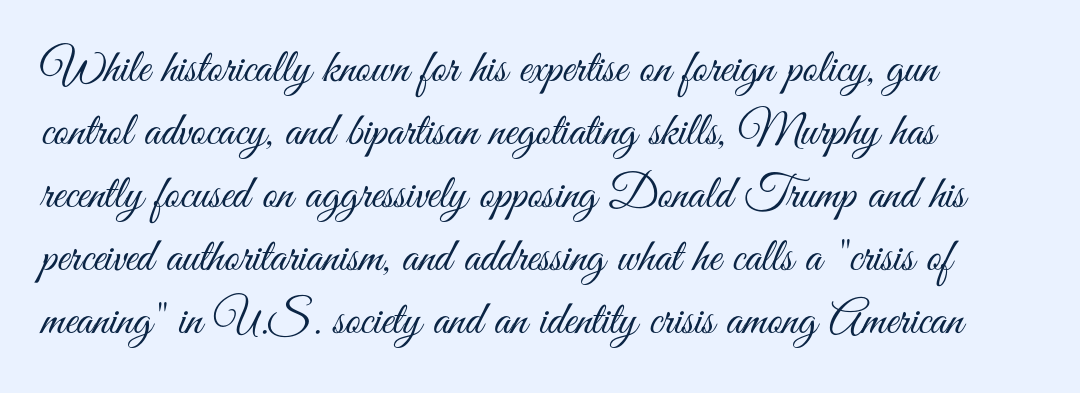
Lines of text with bare space underneath. Words appear dense and cohesive because spacing is normal. Visually the block forms a straight wall on the left and a jagged coastline on the right. Serif or sans? Sans — the stroke terminals are bare. Proportional: the letters do not fall into vertical columns.
